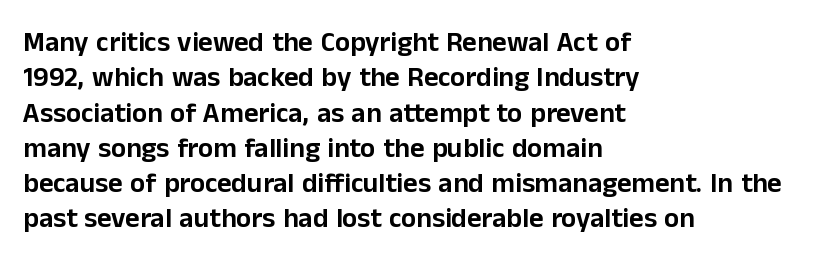
These lines are rendered in a variable-pitch font. Beneath every word, the page is bare. Vertically, the passage feels balanced, rows spaced as you'd expect. The characters display no serif detailing; their extremities are plain. The gaps between neighbouring characters are ordinary and unremarkable.
